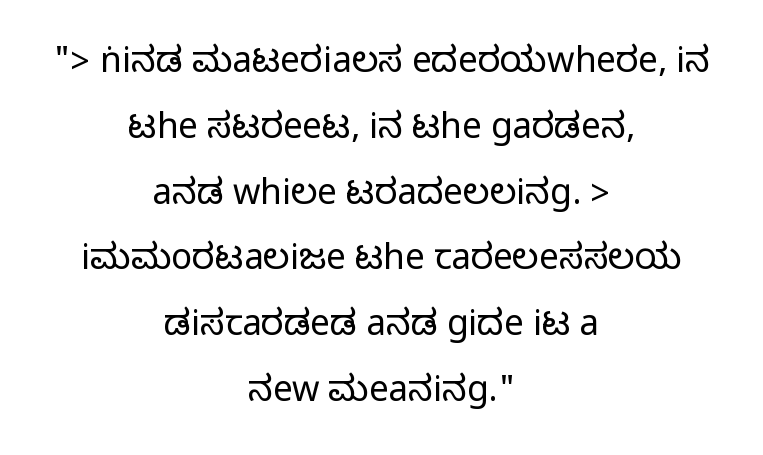
Q: Is the text italic (slanted)? A: No, it is upright.
Q: Is the typeface a serif or a sans-serif typeface? A: Sans-serif.
Q: Is the text underlined? A: No.
Q: How is the paragraph aligned? A: Centered.
Q: Is the spacing between letters normal or unusually wide? A: Normal.
Q: Width (condensed, normal, or wide)? A: Condensed.
Q: Stroke contrast? A: Medium.
Q: Monospaced? A: No.
